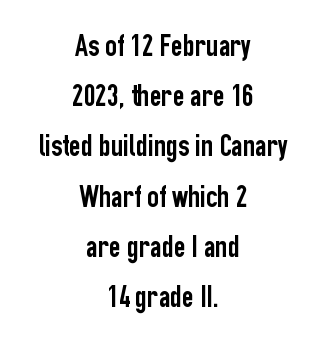
This rendering leaves character spacing at its baseline value. Each row of text sits above clean, open space. These lines are centered, leaving both edges ragged. A typesetter would call this proportional, since set widths differ per character.
